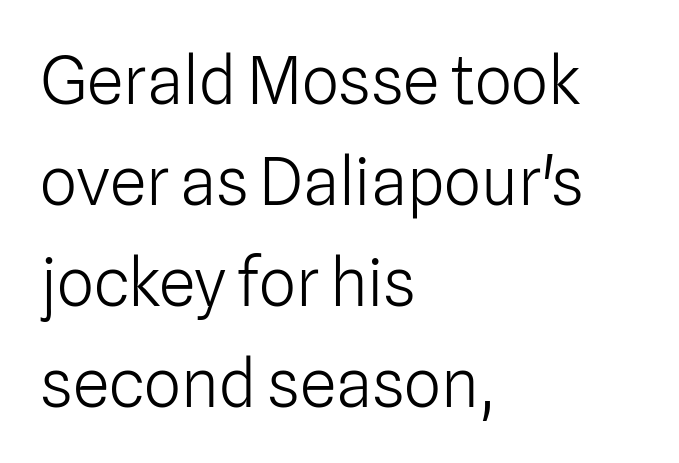
Each new line begins a customary step beneath the previous one. Type without underlining. Think of a printed novel: that variable character pitch is what you see here. Serif or sans? Sans — the stroke terminals are bare. The rendering keeps characters at their native spacing. Typeset ragged right — the left edge is the straight one.
